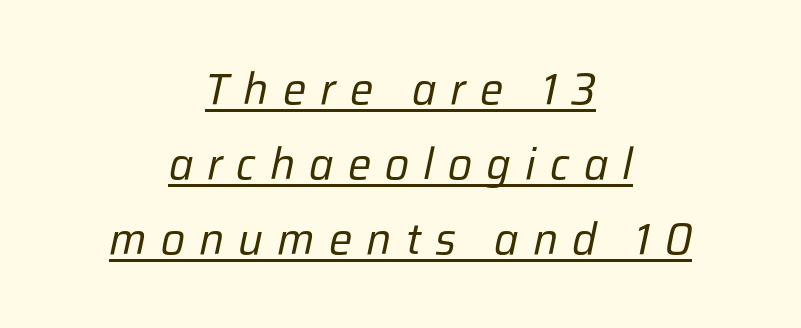
Q: Is the text bold? A: No.
Q: Is the text italic (slanted)? A: Yes, it leans right by about 12 degrees.
Q: Is the text underlined? A: Yes.
Q: How is the paragraph aligned? A: Centered.
Q: Is the spacing between letters normal or unusually wide? A: Unusually wide.
Q: Is the spacing between lines tight, normal or loose? A: Normal.
Q: Width (condensed, normal, or wide)? A: Normal.
Q: Stroke contrast? A: Low.
Q: x-height? A: Medium.
Q: Monospaced? A: No.
